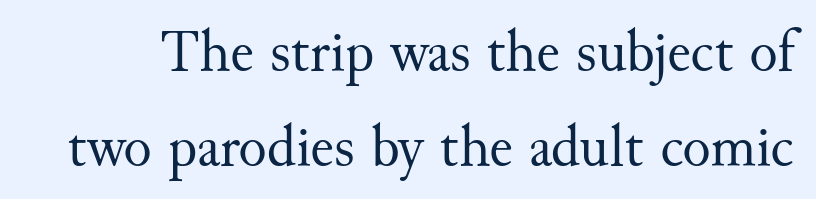
{"serif": "yes", "italic": "no", "bold": "no", "weight": "regular", "width": "normal", "stroke_contrast": "medium", "x_height": "small", "monospaced": "no", "underline": "no", "line_spacing": "normal", "line_spacing_ratio": 1.61, "letter_spacing": "normal", "letter_spacing_em": 0.0, "glyph_px": 59}
